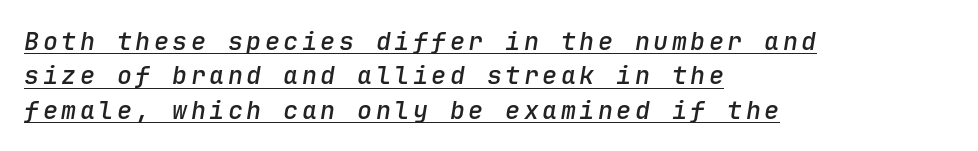
The image shows 25 px text type, italic (leaning right); set left-aligned, normal line spacing (1.38x), underlined.
